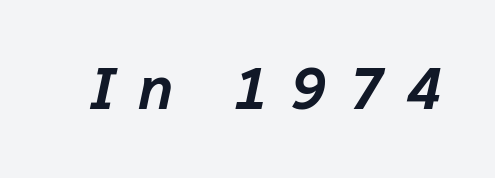
{"italic": "yes", "lean": "right", "slant_degrees": 12, "width": "normal", "stroke_contrast": "low", "x_height": "medium", "monospaced": "no", "underline": "no", "letter_spacing": "wide", "letter_spacing_em": 0.38, "glyph_px": 59}
